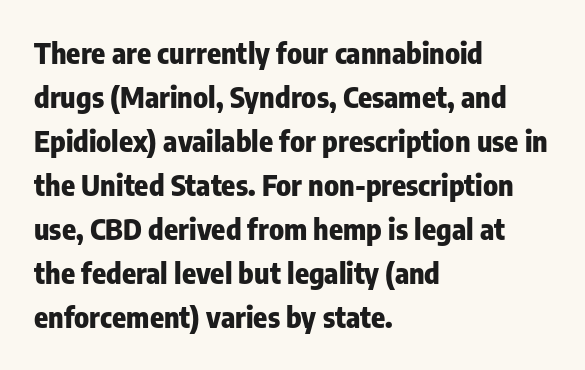
Chunky letters — that's bold for sure. Is the block centered? No — it sits flush against the left margin. Between one letter and the next there's only the usual sliver of space. Is this a fixed-width face? No — the glyphs have proportional, varying widths. Check under the words: just untouched page.
